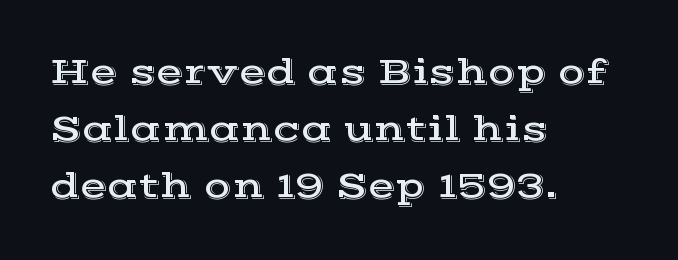
Q: Is the text italic (slanted)? A: No, it is upright.
Q: Is the typeface a serif or a sans-serif typeface? A: Serif.
Q: Is the text underlined? A: No.
Q: How is the paragraph aligned? A: Left-aligned.
Q: Is the spacing between letters normal or unusually wide? A: Normal.
Q: Is the spacing between lines tight, normal or loose? A: Normal.
Q: Width (condensed, normal, or wide)? A: Wide.
Q: x-height? A: Medium.
Q: Monospaced? A: No.
